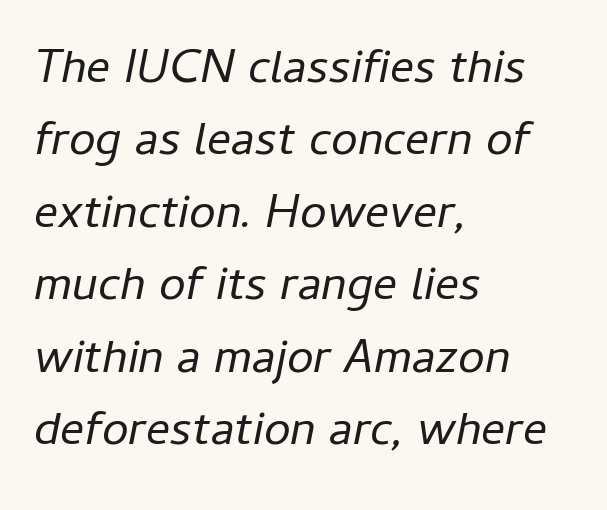
The lines are quadded left. If you measured baseline to baseline, you'd find a middling distance. A typesetter would mark this as italic. Tracking value appears to be zero — textbook default spacing.
